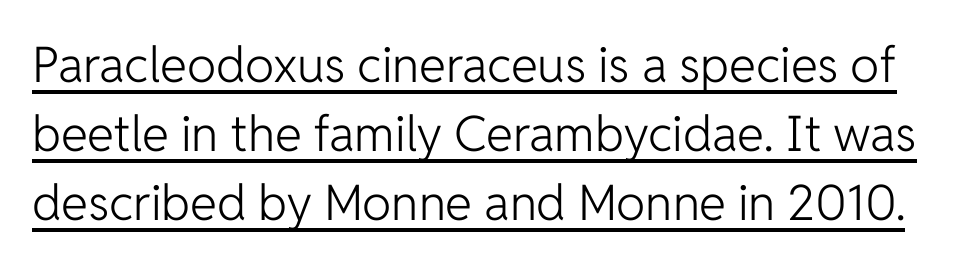
Q: Is the text bold? A: No.
Q: Is the text italic (slanted)? A: No, it is upright.
Q: Is the typeface a serif or a sans-serif typeface? A: Sans-serif.
Q: Is the text underlined? A: Yes.
Q: Is the spacing between letters normal or unusually wide? A: Normal.
Q: Is the spacing between lines tight, normal or loose? A: Normal.
Q: Width (condensed, normal, or wide)? A: Normal.
Q: Stroke contrast? A: Low.
Q: x-height? A: Medium.
Q: Monospaced? A: No.
